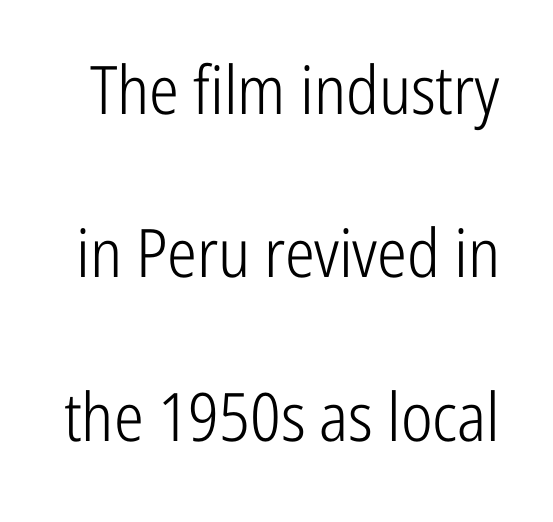
{"serif": "no", "italic": "no", "bold": "no", "weight": "light", "width": "condensed", "stroke_contrast": "low", "x_height": "medium", "monospaced": "no", "underline": "no", "line_spacing": "loose", "line_spacing_ratio": 2.44, "letter_spacing": "normal", "letter_spacing_em": 0.0, "glyph_px": 67}
